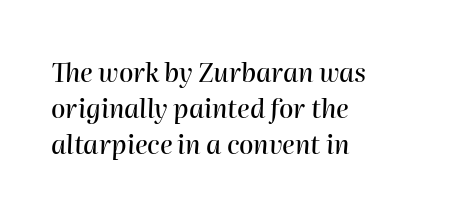
It's the slanting kind of type. These lines stack with their left ends in a neat column. This rendering leaves character spacing at its baseline value. The passage shown stacks its lines at a standard gap. Clear beneath every line of the passage.
